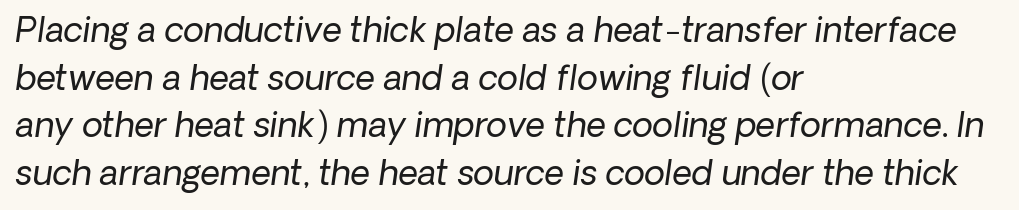
Stems here are at most as thick as an everyday book face. Think of a printed novel: that variable character pitch is what you see here. The rendering anchors every line to the left-hand side. Look at the bottom of the vertical strokes: they stop flat, with no serifs.
